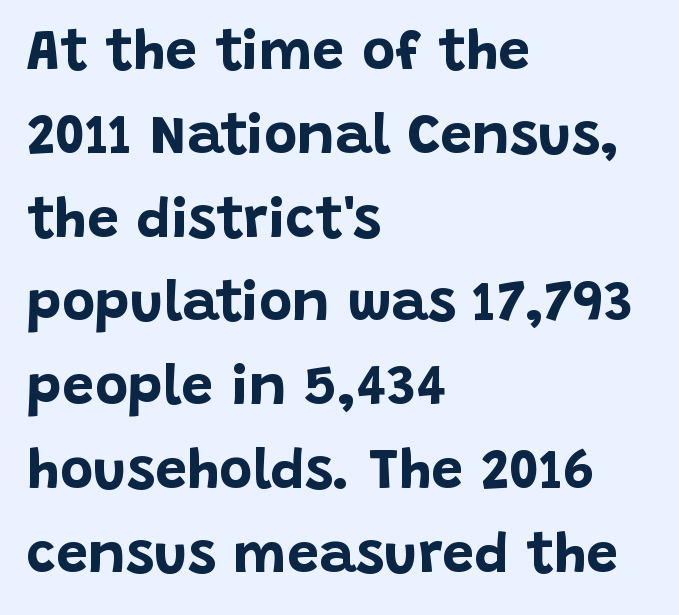
The image shows 57 px bold sans-serif type, upright; set left-aligned, normal line spacing (1.47x), normal letter spacing, not underlined; low stroke contrast and a large x-height.
